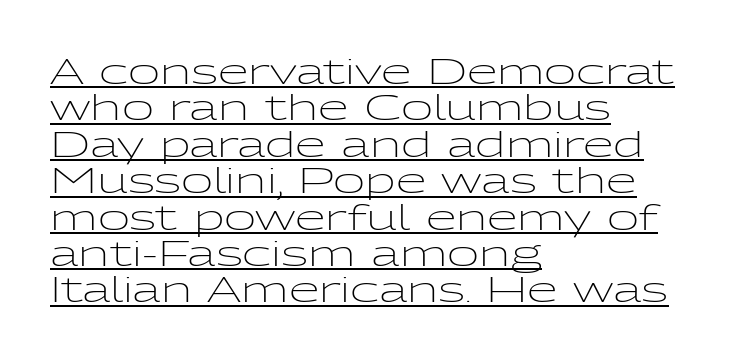
{"serif": "no", "italic": "no", "bold": "no", "weight": "light", "width": "wide", "stroke_contrast": "low", "x_height": "medium", "monospaced": "no", "underline": "yes", "align": "left", "line_spacing": "tight", "line_spacing_ratio": 1.04, "letter_spacing": "normal", "letter_spacing_em": 0.0, "glyph_px": 35}
